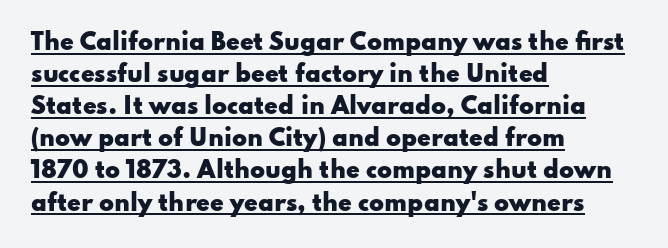
The image shows 22 px bold type, upright; set left-aligned, normal line spacing (1.46x), normal letter spacing, underlined.
